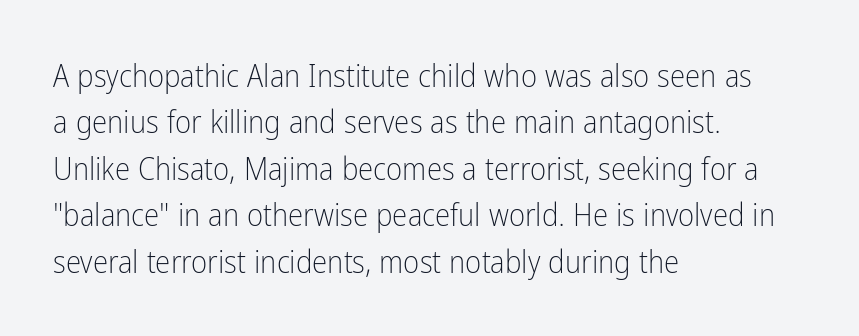
Stems and bowls with no extra thickness — not bold. Is there much room between lines? A standard amount, neither cramped nor airy. Ascenders rise straight up at ninety degrees. Nobody drew a line under any word here. Is this a fixed-width face? No — the glyphs have proportional, varying widths. Line starts are locked; line ends wander.
